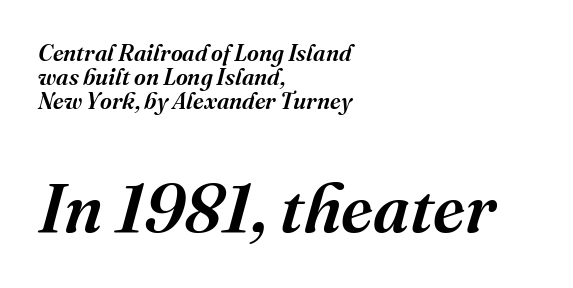
The image shows 68 px semibold serif type, italic (leaning right); set left-aligned, tight line spacing (1.05x), normal letter spacing, not underlined; the second (bottom) block is 2.96x larger; medium stroke contrast and a medium x-height.
